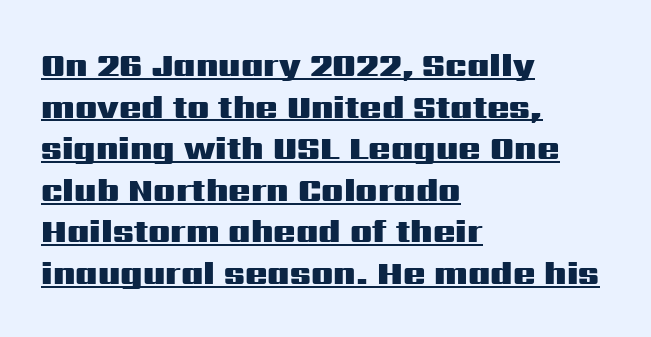
The image shows 33 px heavy, wide sans-serif type, upright; set left-aligned, normal line spacing (1.26x), normal letter spacing, underlined; medium stroke contrast and a medium x-height.
